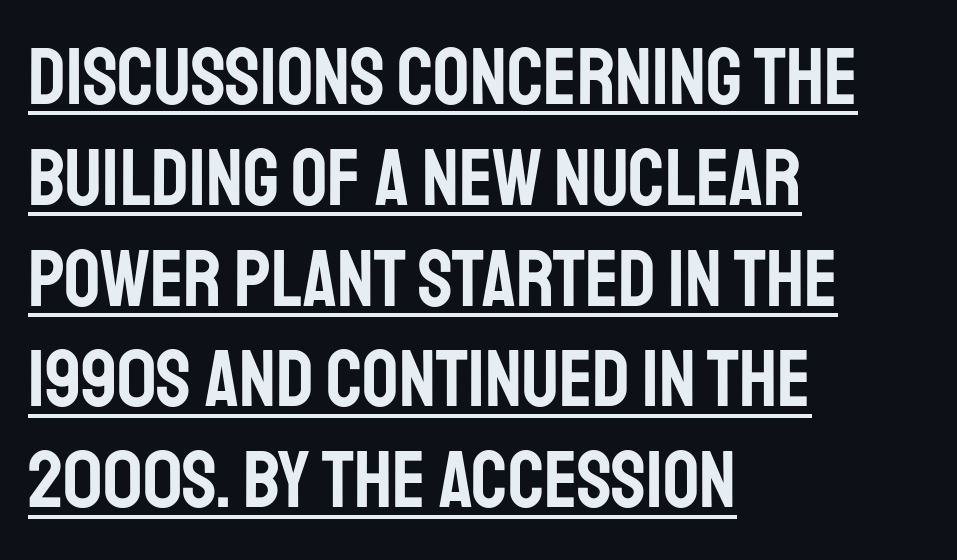
{"serif": "no", "italic": "no", "width": "condensed", "stroke_contrast": "low", "x_height": "large", "monospaced": "no", "underline": "yes", "align": "left", "line_spacing": "normal", "line_spacing_ratio": 1.26, "letter_spacing": "normal", "letter_spacing_em": 0.0, "glyph_px": 80}
